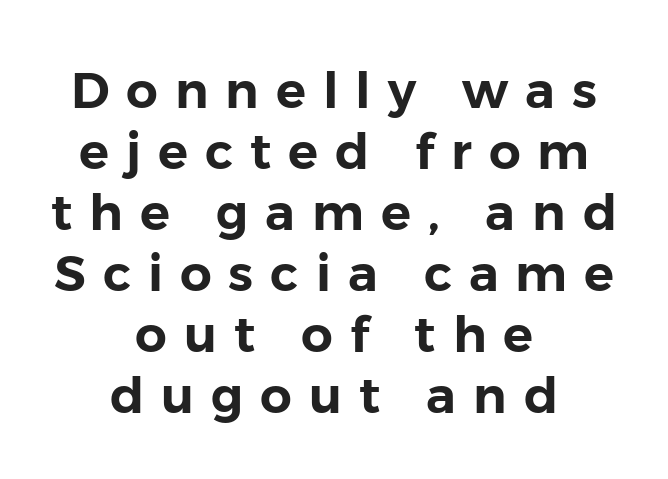
{"serif": "no", "italic": "no", "width": "normal", "stroke_contrast": "low", "x_height": "medium", "monospaced": "no", "underline": "no", "align": "center", "line_spacing_ratio": 1.22, "letter_spacing": "wide", "letter_spacing_em": 0.34, "glyph_px": 50}
